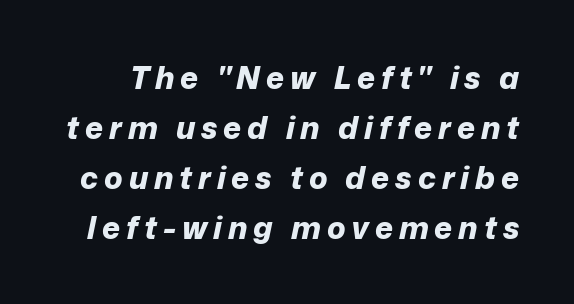
{"italic": "yes", "lean": "right", "slant_degrees": 12, "bold": "yes", "weight": "bold", "width": "normal", "stroke_contrast": "low", "x_height": "medium", "monospaced": "no", "underline": "no", "line_spacing": "normal", "line_spacing_ratio": 1.61, "glyph_px": 31}
